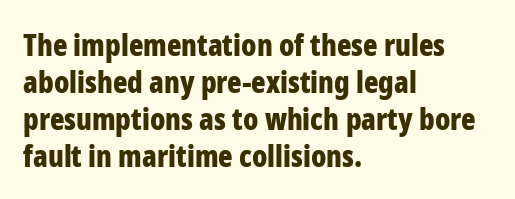
{"serif": "no", "italic": "no", "bold": "yes", "weight": "bold", "width": "condensed", "stroke_contrast": "low", "x_height": "medium", "monospaced": "no", "underline": "no", "align": "left", "line_spacing_ratio": 1.23, "letter_spacing": "normal", "letter_spacing_em": 0.0, "glyph_px": 30}
